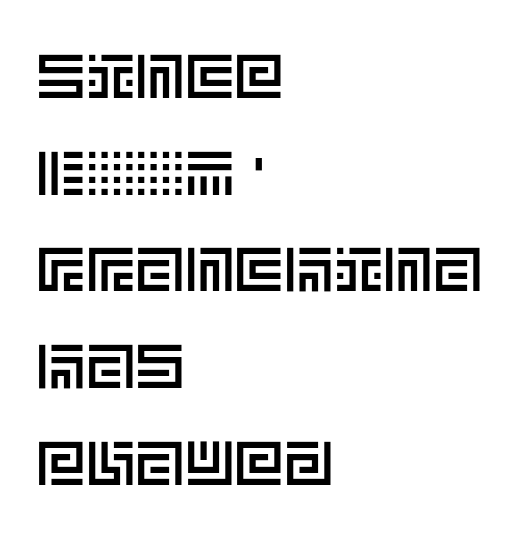
Compared with a centered layout, this one pins lines to the left instead. Each new line begins a customary step beneath the previous one. Characters remain perfectly vertical along every line. The gaps between neighbouring characters are ordinary and unremarkable. Clear beneath every line of the passage.
